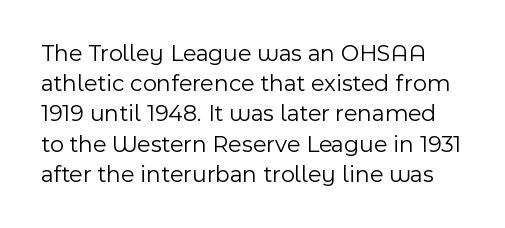
A roman cut, with each character standing at attention. Decoration check: the copy has no underline. Regular leading. The gaps between neighbouring characters are ordinary and unremarkable. The face looks like a standard text weight, possibly lighter.
